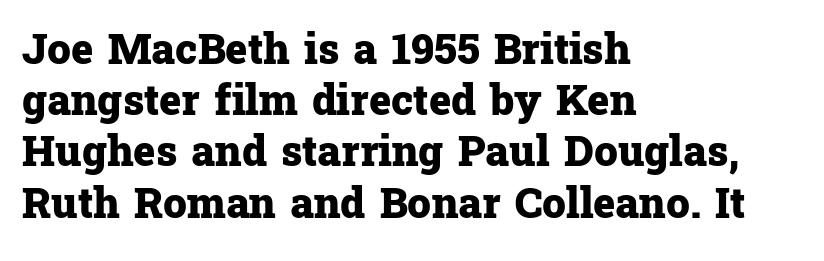
The rendering uses natural spacing where letterforms have individual widths. Stroke thickness is high; the sample reads as a true bold. The horizontal fit of the characters is conventional and even. Reading down the block, your eye returns to a fixed left position each line. Small tapered or slab feet sit at the stroke ends, so this counts as serif.
